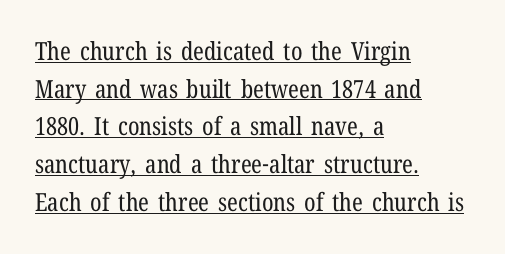
Notice how the stems are strictly vertical — no italics here. Weight: regular or lighter. The ragged edge is on the right, which tells us the setting is flush left. The rendered words wear a rule along their underside. Caption: standard tracking, unaltered. Notice how descenders clear the ascenders below comfortably — that's standard leading.
